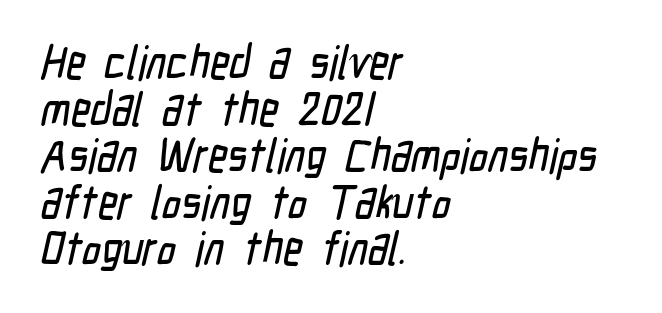
{"serif": "no", "width": "condensed", "stroke_contrast": "low", "x_height": "medium", "monospaced": "no", "underline": "no", "align": "left", "line_spacing": "tight", "line_spacing_ratio": 0.99, "letter_spacing": "normal", "letter_spacing_em": 0.0, "glyph_px": 47}
